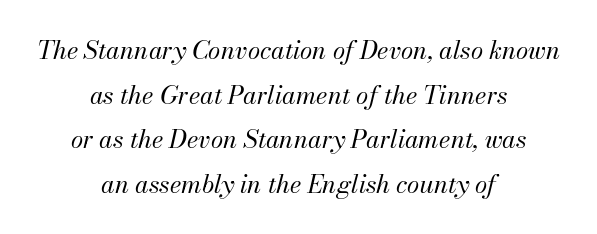
The image shows 25 px text type, italic (leaning right); set centered, line spacing 1.79x, normal letter spacing, not underlined.
